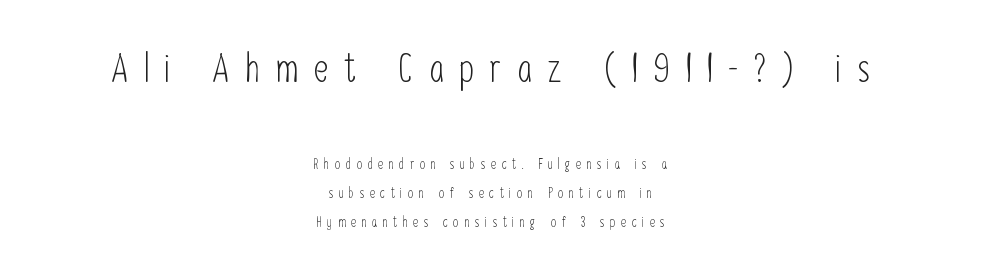
{"serif": "no", "italic": "no", "bold": "no", "weight": "light", "width": "condensed", "stroke_contrast": "low", "x_height": "medium", "monospaced": "no", "underline": "no", "align": "center", "line_spacing": "loose", "line_spacing_ratio": 2.06, "letter_spacing": "wide", "letter_spacing_em": 0.39, "larger_block": "first", "size_ratio": 2.86, "glyph_px": 40}
